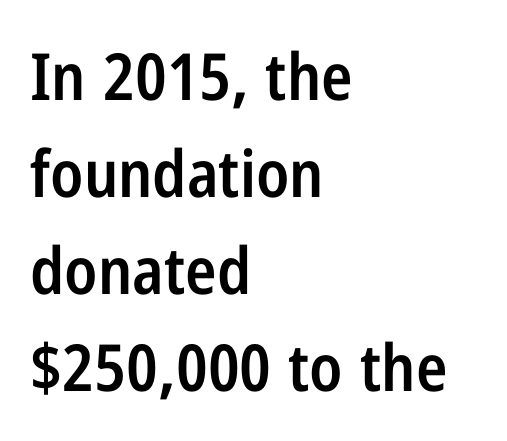
The image shows 65 px semibold, condensed sans-serif type, upright; set left-aligned, normal line spacing (1.49x), normal letter spacing, not underlined; low stroke contrast and a medium x-height.
